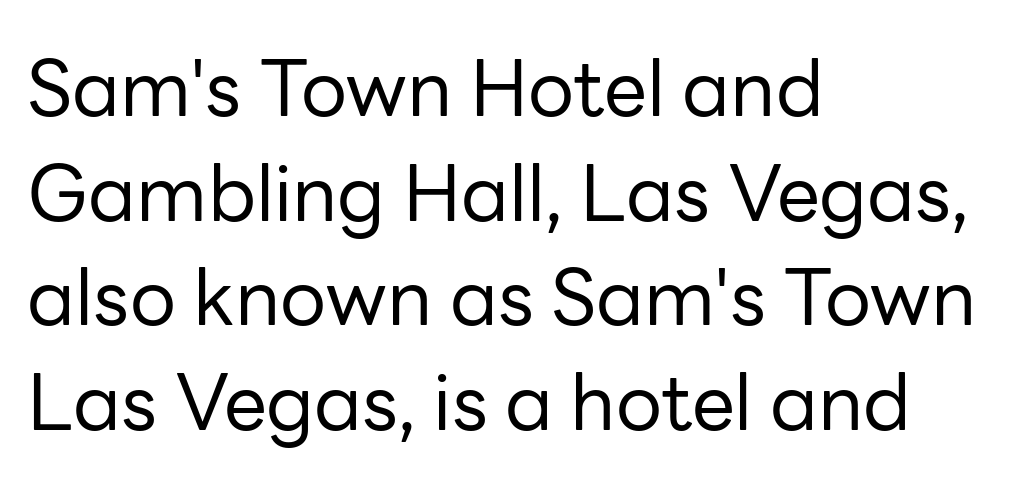
The image shows 77 px regular-weight sans-serif type, upright; set left-aligned, normal line spacing (1.36x), normal letter spacing, not underlined; low stroke contrast and a medium x-height.
